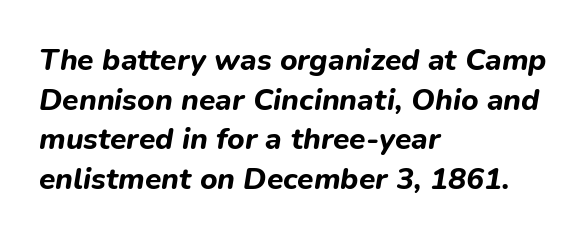
The image shows 30 px bold type, italic (leaning right); set left-aligned, normal line spacing (1.32x), normal letter spacing, not underlined; low stroke contrast and a medium x-height.
